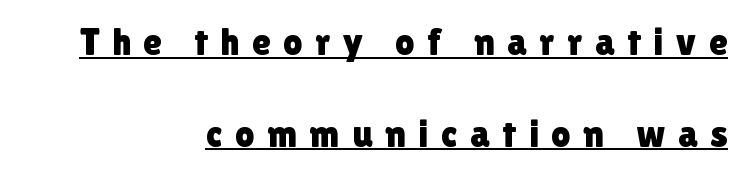
Glyph-to-glyph distance is far greater than everyday printed text. Underlining? Definitely there. Horizontal alignment here is rightward, an uncommon choice for prose. The designer dialed line spacing up above the default. You could not count columns in this text — the font is proportionally spaced. The font family rendered here belongs to the sans-serif group.
